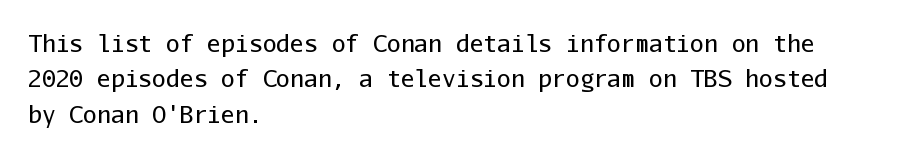
The face looks like a standard text weight, possibly lighter. Vertical strokes here are truly vertical. These lines keep a tight, regular rhythm from letter to letter. Leading matches the norm, producing a regular column. Left-aligned paragraph, ragged on the right. The space directly below the letters is spotless.
